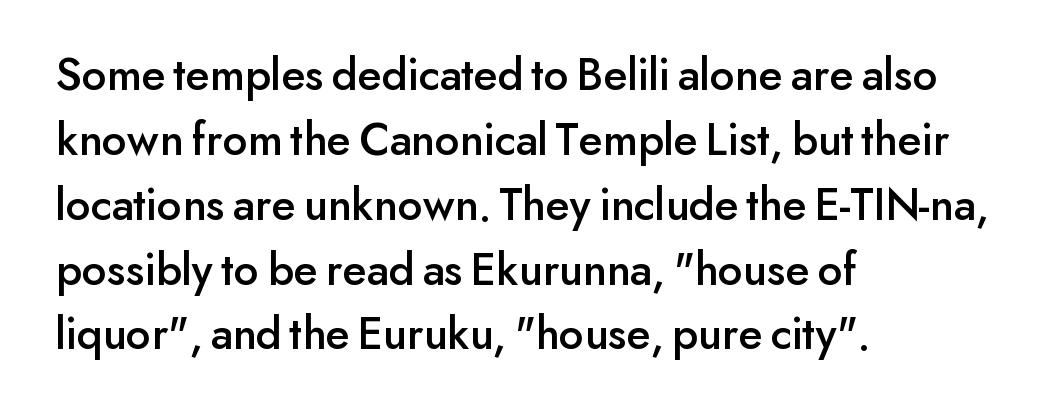
The axis of the letterforms is exactly vertical. Inter-character spacing is left at the font's built-in metrics. This sample keeps an unexceptional amount of space between lines. Has an underline been added? It has not. These lines are rendered in a variable-pitch font.
